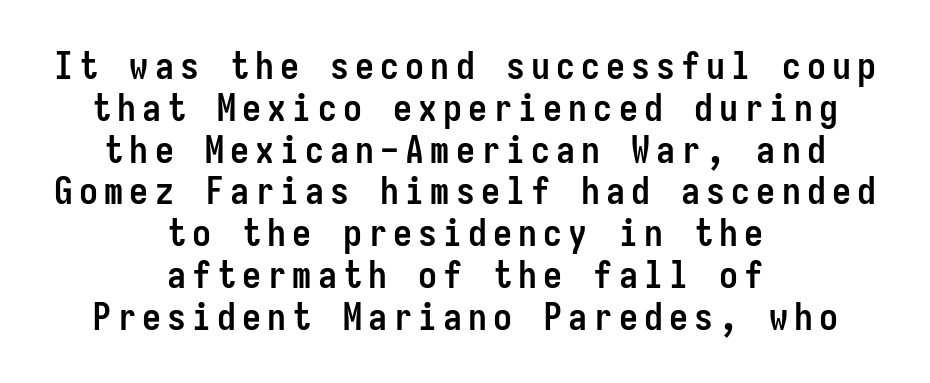
The rendering positions every line midway between the sides. The face used here is monospaced, like something from a code editor. If you drew a line through each stem, it would be perfectly vertical. Horizontal bands of white between lines are thin slivers. A bare baseline throughout the passage.
